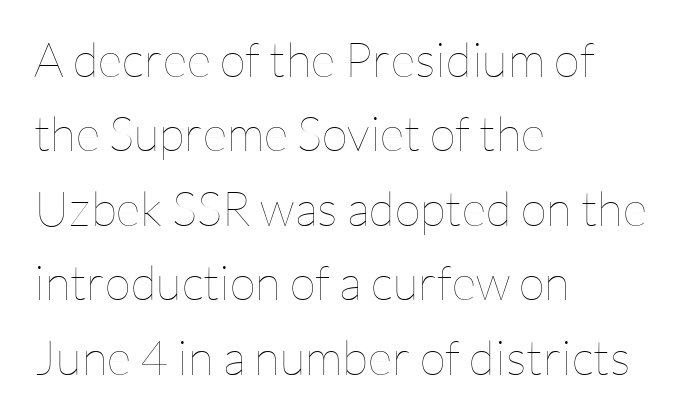
Q: Is the text bold? A: No.
Q: Is the text italic (slanted)? A: No, it is upright.
Q: Is the text underlined? A: No.
Q: How is the paragraph aligned? A: Left-aligned.
Q: Is the spacing between letters normal or unusually wide? A: Normal.
Q: Is the spacing between lines tight, normal or loose? A: Normal.
Q: Width (condensed, normal, or wide)? A: Normal.
Q: Stroke contrast? A: Low.
Q: x-height? A: Medium.
Q: Monospaced? A: No.
